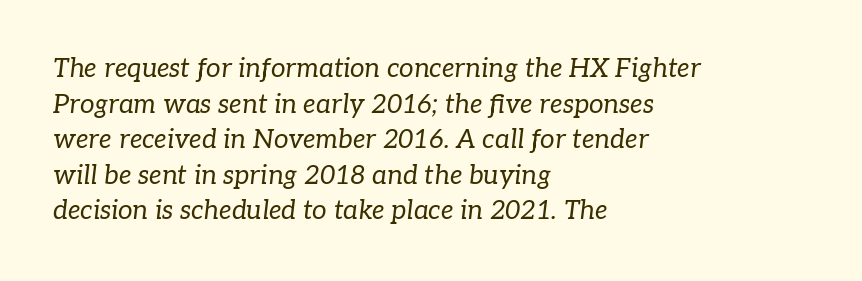
Q: Is the text bold? A: No.
Q: Is the text italic (slanted)? A: Yes, it leans right by about 7 degrees.
Q: Is the text underlined? A: No.
Q: How is the paragraph aligned? A: Left-aligned.
Q: Is the spacing between letters normal or unusually wide? A: Normal.
Q: Is the spacing between lines tight, normal or loose? A: Normal.
